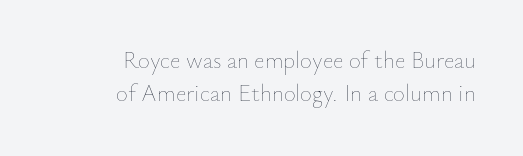
Unlike italic type, these characters show no tilt at all. Check under the words: just untouched page. Look at the tracking — it's just the regular setting, nothing added. Alignment: flush right.
